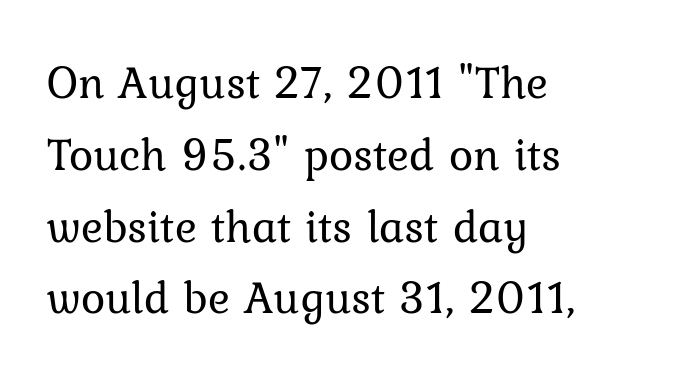
You can tell it's not italic because the verticals are truly vertical. Underlining? Definitely not there. You could call the tracking neutral — neither tight nor loose. Serifs: yes, visible at the terminals of the letterforms. The strokes are not fattened; the text isn't bold.
